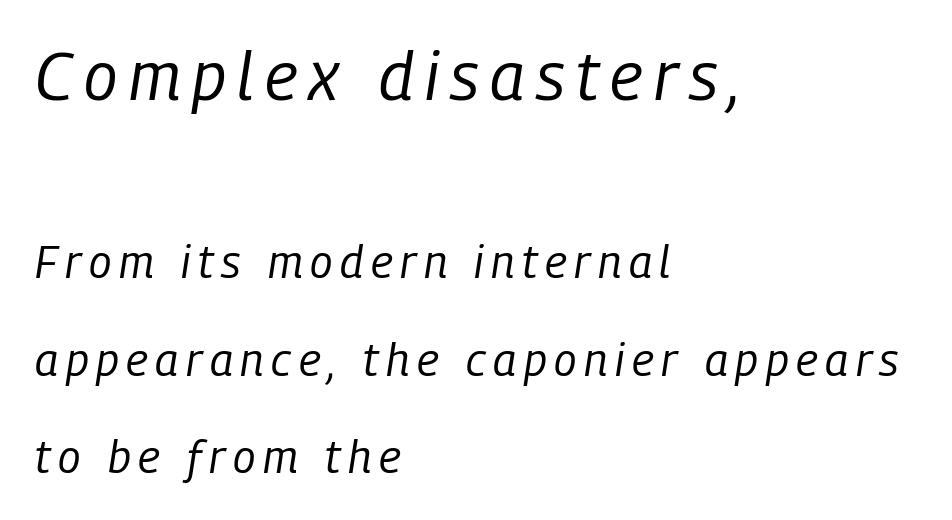
Q: Is the text bold? A: No.
Q: Is the text italic (slanted)? A: Yes, it leans right by about 9 degrees.
Q: Is the text underlined? A: No.
Q: How is the paragraph aligned? A: Left-aligned.
Q: Is the spacing between lines tight, normal or loose? A: Loose.
Q: Which block of text is set in a larger size, the first (top) or the second (bottom)? A: The first (top) one.
Q: Width (condensed, normal, or wide)? A: Condensed.
Q: Stroke contrast? A: Low.
Q: x-height? A: Medium.
Q: Monospaced? A: No.
